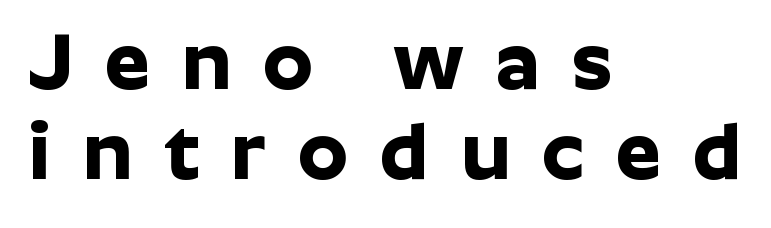
{"serif": "no", "italic": "no", "bold": "yes", "weight": "bold", "width": "normal", "stroke_contrast": "low", "x_height": "medium", "monospaced": "no", "underline": "no", "align": "left", "line_spacing": "tight", "line_spacing_ratio": 1.12, "letter_spacing": "wide", "letter_spacing_em": 0.4, "glyph_px": 80}
